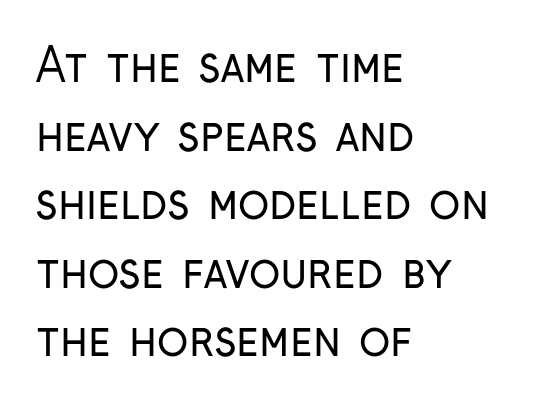
{"serif": "no", "italic": "no", "bold": "no", "weight": "regular", "width": "condensed", "stroke_contrast": "low", "x_height": "medium", "monospaced": "no", "underline": "no", "align": "left", "line_spacing": "normal", "line_spacing_ratio": 1.49, "letter_spacing": "normal", "letter_spacing_em": 0.0, "glyph_px": 46}
